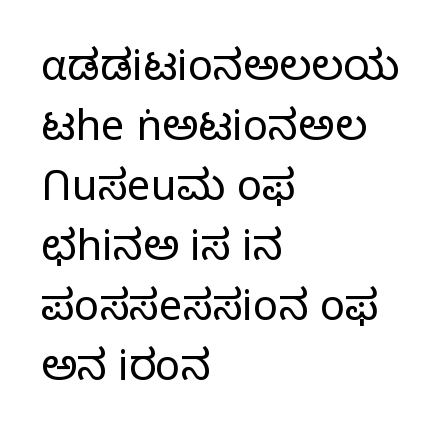
{"serif": "no", "italic": "no", "bold": "no", "weight": "light", "width": "normal", "stroke_contrast": "low", "x_height": "medium", "monospaced": "no", "underline": "no", "align": "left", "line_spacing": "normal", "line_spacing_ratio": 1.43, "letter_spacing": "normal", "letter_spacing_em": 0.0, "glyph_px": 42}
